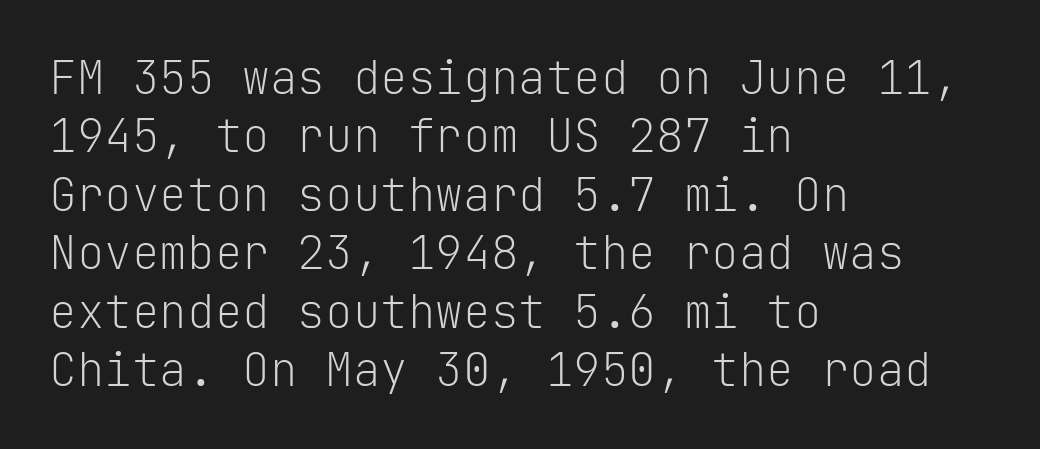
Q: Is the text bold? A: No.
Q: Is the text italic (slanted)? A: No, it is upright.
Q: Is the typeface a serif or a sans-serif typeface? A: Sans-serif.
Q: Is the text underlined? A: No.
Q: How is the paragraph aligned? A: Left-aligned.
Q: Is the spacing between letters normal or unusually wide? A: Normal.
Q: Is the spacing between lines tight, normal or loose? A: Normal.
Q: Width (condensed, normal, or wide)? A: Normal.
Q: Stroke contrast? A: Low.
Q: x-height? A: Medium.
Q: Monospaced? A: Yes.
